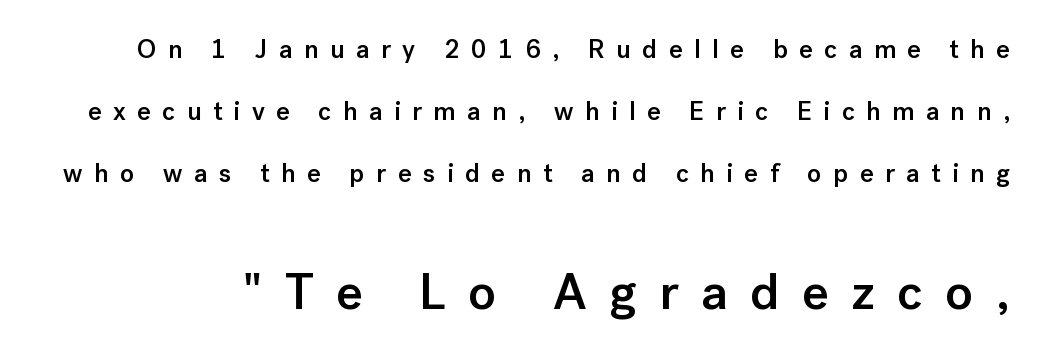
Someone cranked the tracking dial way up on this one. The strokes are fattened partway — semibold, not bold. Note the varied advance widths — an 'i' is clearly narrower than an 'm'. Is there much room between lines? Yes — plenty of vertical air separates them. Honestly, there is no underline to notice here at all. Is there any slant? The stems are plumb.
